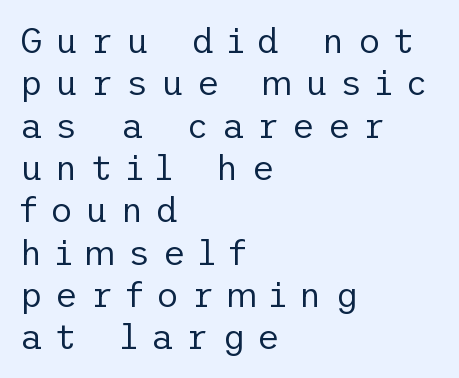
Tracking value appears strongly positive — letters spread wide. The face used here is a sans, in the tradition of grotesques and geometrics. Horizontally, the lines are justified to the leading edge only. These lines were composed using upright roman letters. Words float on clear page, feet unadorned. Think standard paragraph weight, or any step lighter than that.
